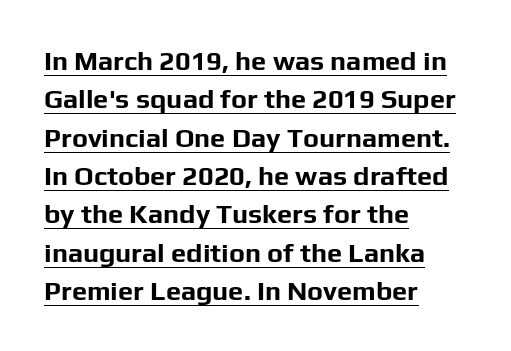
{"italic": "no", "bold": "yes", "underline": "yes", "align": "left", "line_spacing": "normal", "line_spacing_ratio": 1.42, "letter_spacing": "normal", "letter_spacing_em": 0.0, "glyph_px": 27}
